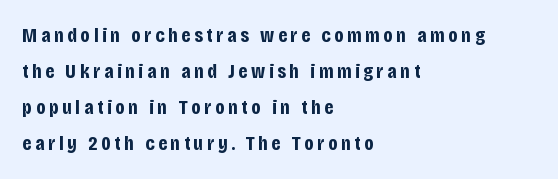
{"italic": "no", "bold": "yes", "underline": "no", "align": "left", "line_spacing_ratio": 1.72, "glyph_px": 21}
